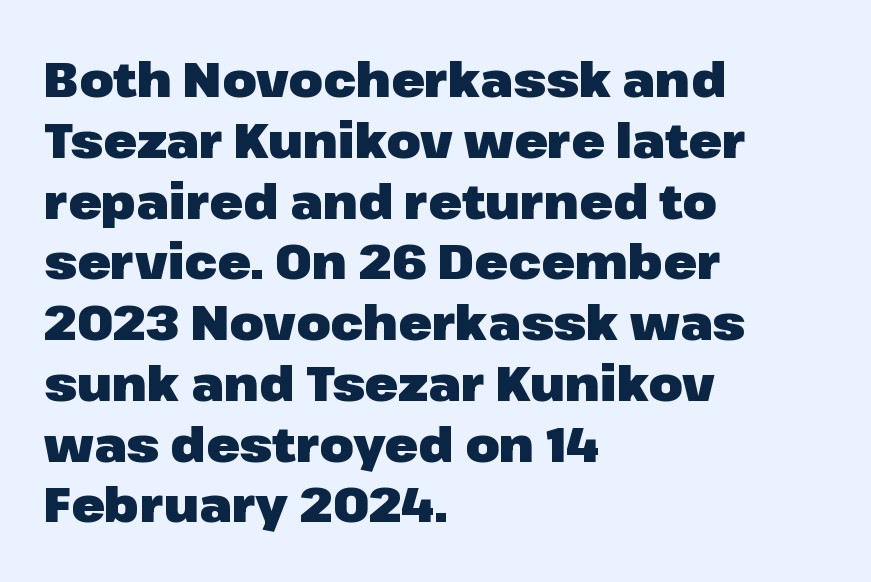
{"serif": "no", "italic": "no", "bold": "yes", "weight": "heavy", "width": "normal", "stroke_contrast": "low", "x_height": "medium", "monospaced": "no", "underline": "no", "align": "left", "line_spacing_ratio": 1.24, "letter_spacing": "normal", "letter_spacing_em": 0.0, "glyph_px": 49}
